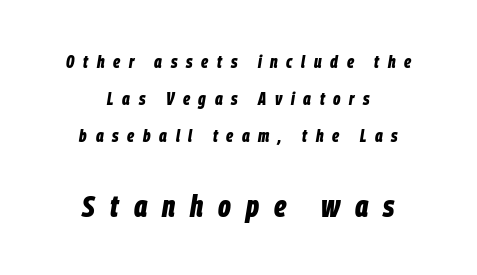
A typesetter would call this leading open, well beyond the default. A clean baseline with only descenders dipping below it. What stands out about the letter spacing? Its width — letters are far apart. The setting favours the middle, as headings and verse often do. The whole block is typeset with a tilt.
